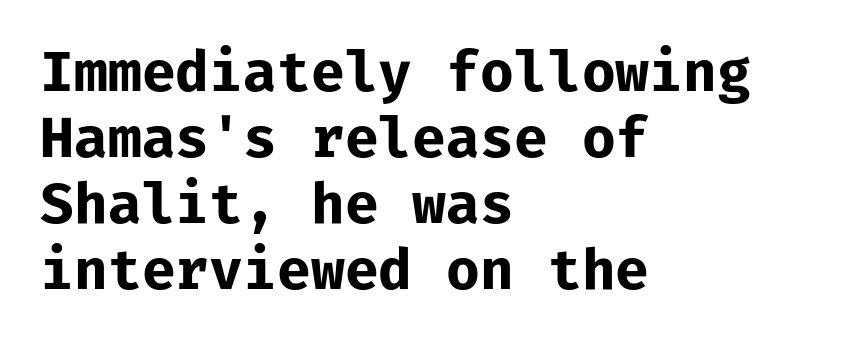
Spacing verdict: monospaced, one width for all characters. A typesetter would mark this as roman, not italic. This sample uses a sans-serif face. Observe the ordinary spacing: letters are neighbours, not strangers.
